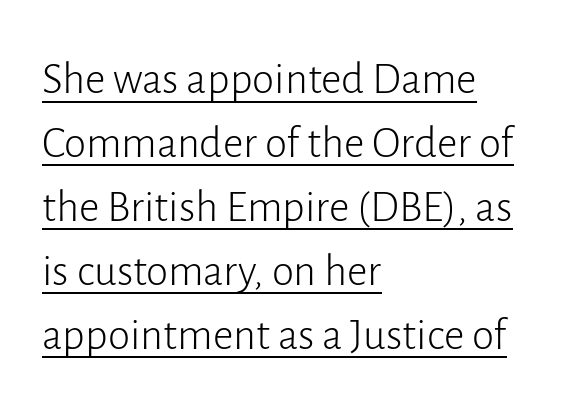
Q: Is the text bold? A: No.
Q: Is the text italic (slanted)? A: No, it is upright.
Q: Is the typeface a serif or a sans-serif typeface? A: Sans-serif.
Q: Is the text underlined? A: Yes.
Q: How is the paragraph aligned? A: Left-aligned.
Q: Is the spacing between letters normal or unusually wide? A: Normal.
Q: Is the spacing between lines tight, normal or loose? A: Normal.
Q: Width (condensed, normal, or wide)? A: Normal.
Q: Stroke contrast? A: Low.
Q: x-height? A: Medium.
Q: Monospaced? A: No.
